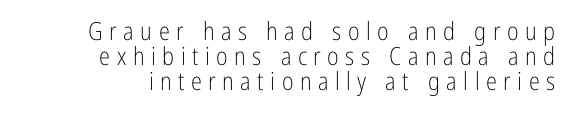
The image shows 25 px text type, upright; set right-aligned, tight line spacing (1.0x), unusually wide letter spacing (+0.26 em), not underlined.
